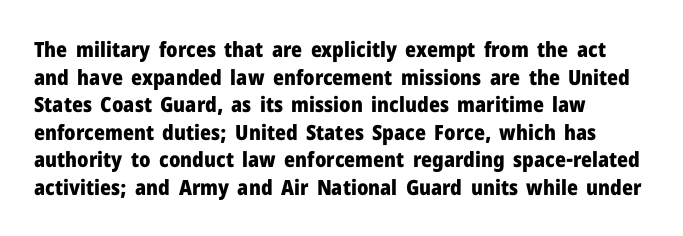
{"italic": "no", "bold": "yes", "underline": "no", "align": "left", "line_spacing": "normal", "line_spacing_ratio": 1.31, "letter_spacing": "normal", "letter_spacing_em": 0.0, "glyph_px": 21}
